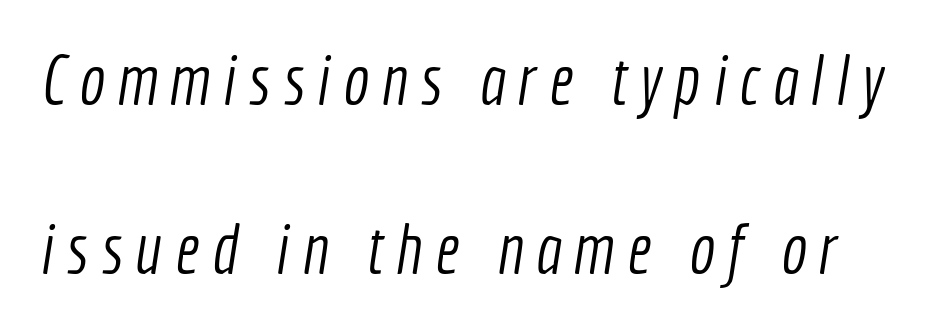
{"serif": "no", "bold": "no", "weight": "light", "width": "condensed", "x_height": "medium", "monospaced": "no", "underline": "no", "line_spacing": "loose", "line_spacing_ratio": 2.45, "glyph_px": 69}
